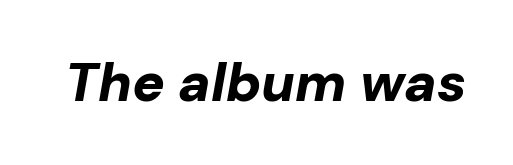
{"italic": "yes", "lean": "right", "slant_degrees": 10, "bold": "yes", "weight": "bold", "width": "normal", "stroke_contrast": "low", "x_height": "medium", "monospaced": "no", "underline": "no", "letter_spacing": "normal", "letter_spacing_em": 0.0, "glyph_px": 54}
